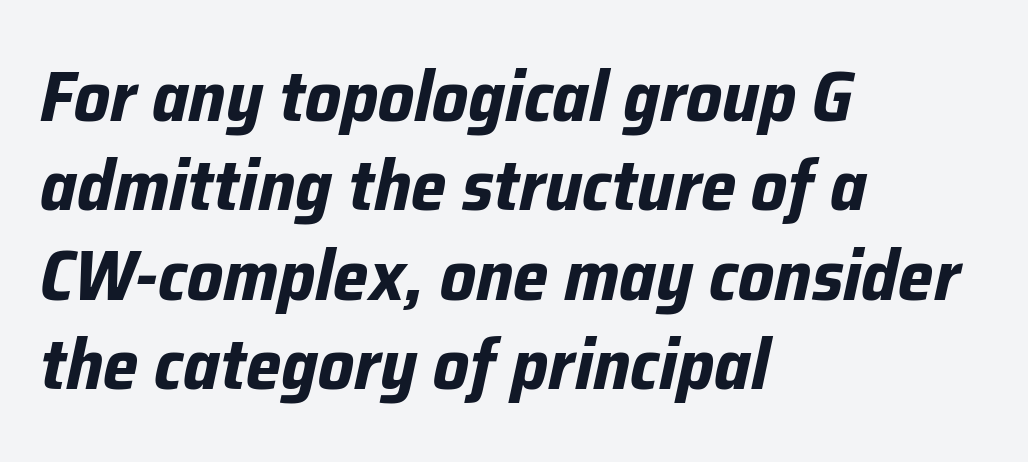
{"italic": "yes", "lean": "right", "slant_degrees": 12, "bold": "yes", "weight": "bold", "width": "normal", "stroke_contrast": "low", "x_height": "medium", "monospaced": "no", "underline": "no", "align": "left", "line_spacing": "normal", "line_spacing_ratio": 1.26, "letter_spacing": "normal", "letter_spacing_em": 0.0, "glyph_px": 71}
